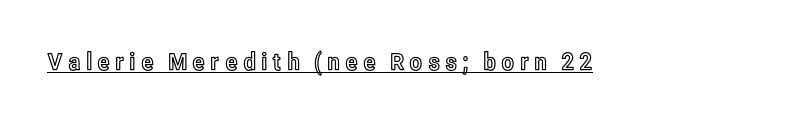
Decoration check: the copy is underlined. Posture: straight, roman, zero tilt. The tracking jumps out immediately: characters are airy and widely separated.
